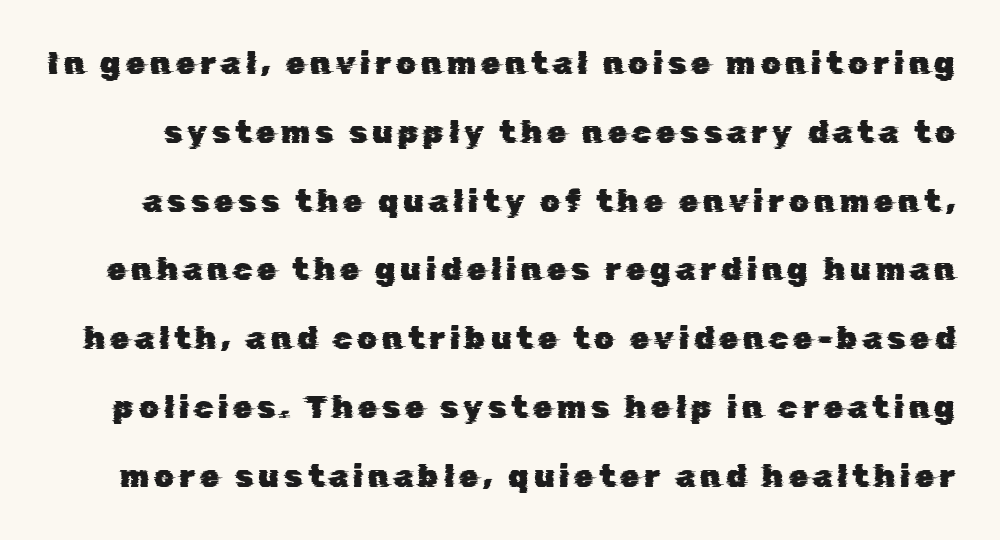
Q: Is the typeface a serif or a sans-serif typeface? A: Sans-serif.
Q: Is the text underlined? A: No.
Q: Is the spacing between lines tight, normal or loose? A: Loose.
Q: Width (condensed, normal, or wide)? A: Normal.
Q: Stroke contrast? A: Low.
Q: x-height? A: Medium.
Q: Monospaced? A: No.
